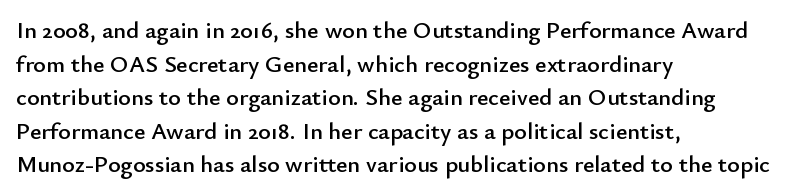
{"italic": "no", "underline": "no", "align": "left", "line_spacing": "normal", "line_spacing_ratio": 1.4, "letter_spacing": "normal", "letter_spacing_em": 0.0, "glyph_px": 24}
